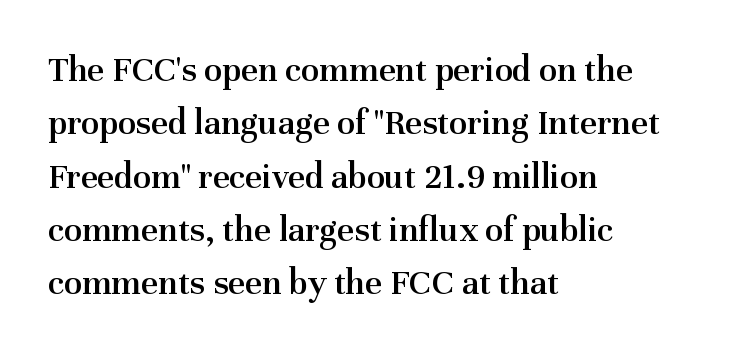
{"serif": "yes", "italic": "no", "bold": "semi", "weight": "semibold", "width": "normal", "stroke_contrast": "medium", "x_height": "medium", "monospaced": "no", "underline": "no", "align": "left", "line_spacing": "normal", "line_spacing_ratio": 1.44, "letter_spacing": "normal", "letter_spacing_em": 0.0, "glyph_px": 37}
